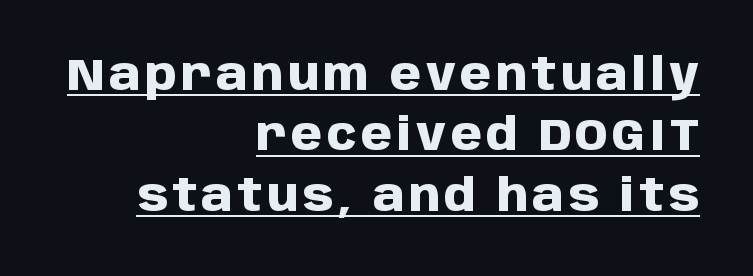
The image shows 45 px heavy sans-serif type, upright; set right-aligned, normal line spacing (1.34x), underlined; low stroke contrast and a large x-height.
